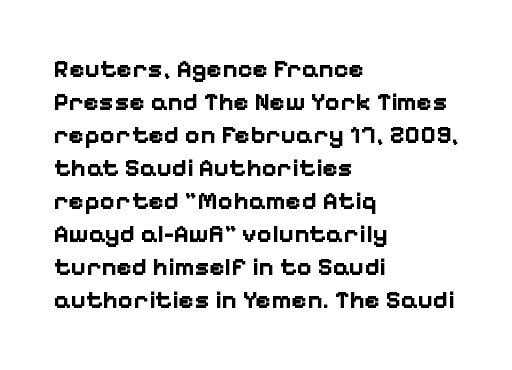
{"italic": "no", "bold": "yes", "underline": "no", "align": "left", "line_spacing": "normal", "line_spacing_ratio": 1.27, "letter_spacing": "normal", "letter_spacing_em": 0.0, "glyph_px": 26}
